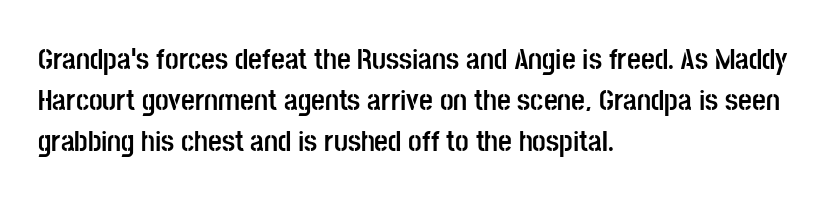
Q: Is the text bold? A: Yes.
Q: Is the text italic (slanted)? A: No, it is upright.
Q: Is the typeface a serif or a sans-serif typeface? A: Sans-serif.
Q: Is the text underlined? A: No.
Q: How is the paragraph aligned? A: Left-aligned.
Q: Is the spacing between letters normal or unusually wide? A: Normal.
Q: Is the spacing between lines tight, normal or loose? A: Normal.
Q: Width (condensed, normal, or wide)? A: Condensed.
Q: Stroke contrast? A: Low.
Q: x-height? A: Large.
Q: Monospaced? A: No.
